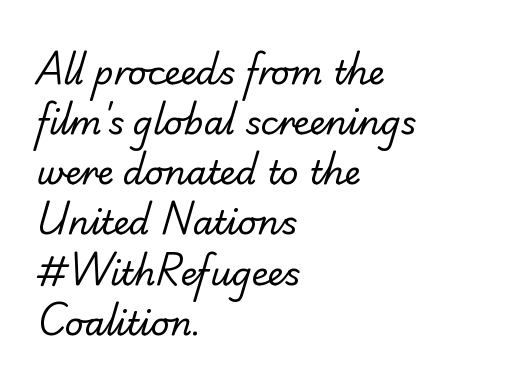
The image shows 33 px regular-weight sans-serif type; set left-aligned, normal line spacing (1.52x), normal letter spacing, not underlined; low stroke contrast and a small x-height.
